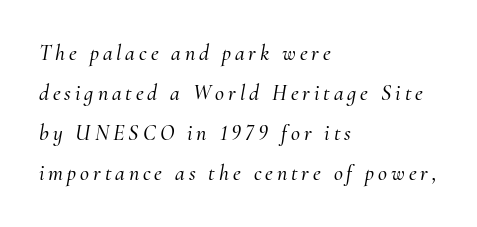
The image shows 22 px text type, italic (leaning right); set left-aligned, line spacing 1.82x, not underlined.
